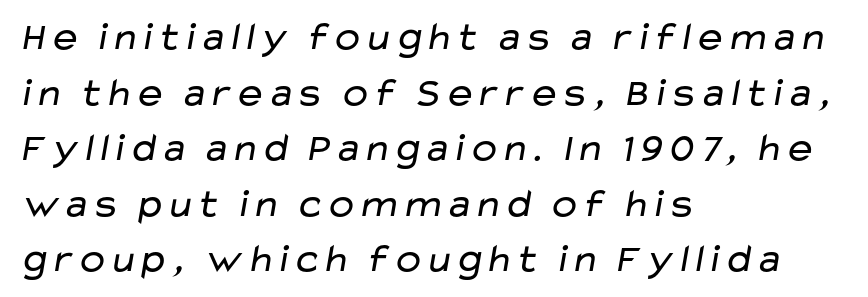
The typeface has the unassuming heft of standard copy or less. Horizontal alignment here is leftward, the default for most running prose. The gap between lines stays unmarked. Looks like regular typesetting: each glyph gets only the width it needs. The horizontal fit of the characters is conventional and even. The leading is moderate, giving the passage an even texture.
